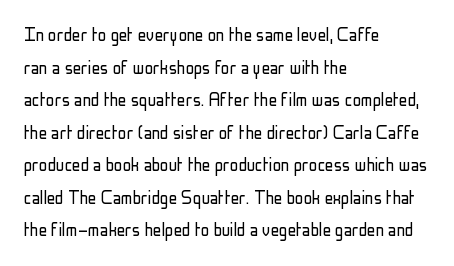
Q: Is the text bold? A: No.
Q: Is the text italic (slanted)? A: No, it is upright.
Q: Is the text underlined? A: No.
Q: How is the paragraph aligned? A: Left-aligned.
Q: Is the spacing between letters normal or unusually wide? A: Normal.
Q: Is the spacing between lines tight, normal or loose? A: Normal.
